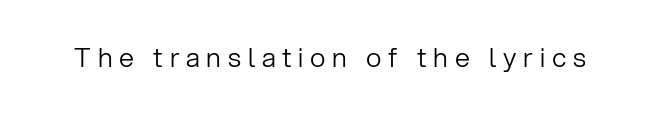
The font's upright variant was chosen for this text. Is the type heavy? It reads as light-to-regular instead. Bare-footed words on every line. You could only call the tracking loose — the letters float apart.
